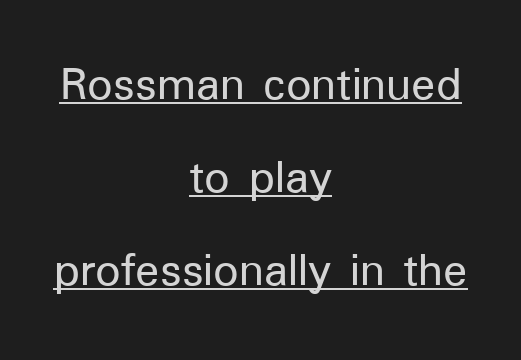
Q: Is the text italic (slanted)? A: No, it is upright.
Q: Is the typeface a serif or a sans-serif typeface? A: Sans-serif.
Q: Is the text underlined? A: Yes.
Q: How is the paragraph aligned? A: Centered.
Q: Is the spacing between letters normal or unusually wide? A: Normal.
Q: Width (condensed, normal, or wide)? A: Normal.
Q: Stroke contrast? A: Low.
Q: x-height? A: Medium.
Q: Monospaced? A: No.
